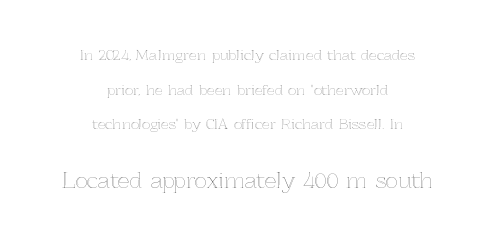
Q: Is the text italic (slanted)? A: No, it is upright.
Q: Is the text underlined? A: No.
Q: How is the paragraph aligned? A: Centered.
Q: Is the spacing between letters normal or unusually wide? A: Normal.
Q: Is the spacing between lines tight, normal or loose? A: Loose.
Q: Which block of text is set in a larger size, the first (top) or the second (bottom)? A: The second (bottom) one.
